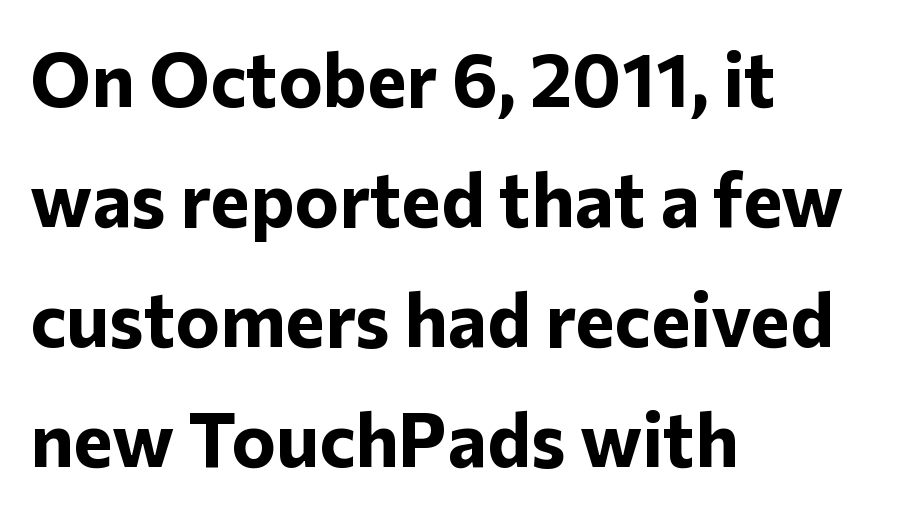
{"serif": "no", "italic": "no", "bold": "yes", "weight": "bold", "width": "normal", "stroke_contrast": "low", "x_height": "medium", "monospaced": "no", "underline": "no", "align": "left", "line_spacing": "normal", "line_spacing_ratio": 1.6, "letter_spacing": "normal", "letter_spacing_em": 0.0, "glyph_px": 75}
